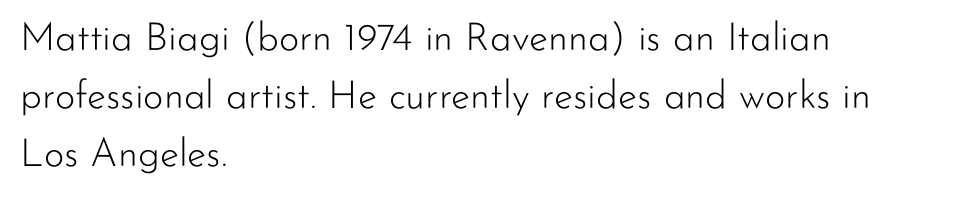
Q: Is the text bold? A: No.
Q: Is the text italic (slanted)? A: No, it is upright.
Q: Is the typeface a serif or a sans-serif typeface? A: Sans-serif.
Q: Is the text underlined? A: No.
Q: How is the paragraph aligned? A: Left-aligned.
Q: Is the spacing between letters normal or unusually wide? A: Normal.
Q: Is the spacing between lines tight, normal or loose? A: Normal.
Q: Width (condensed, normal, or wide)? A: Normal.
Q: Stroke contrast? A: Low.
Q: x-height? A: Small.
Q: Monospaced? A: No.
